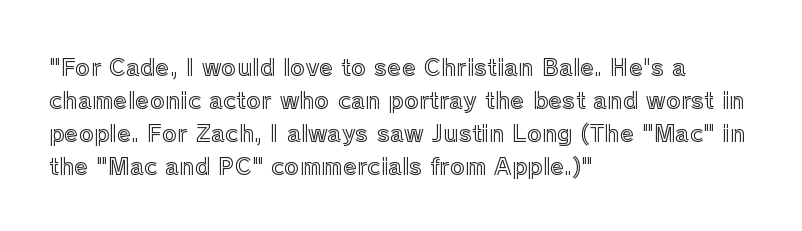
Plain, unruled lines of type. Letter spacing: default. Quick note: interline space is typical. Does the lettering tilt? It doesn't — this is upright. One-word summary of the alignment: left.
